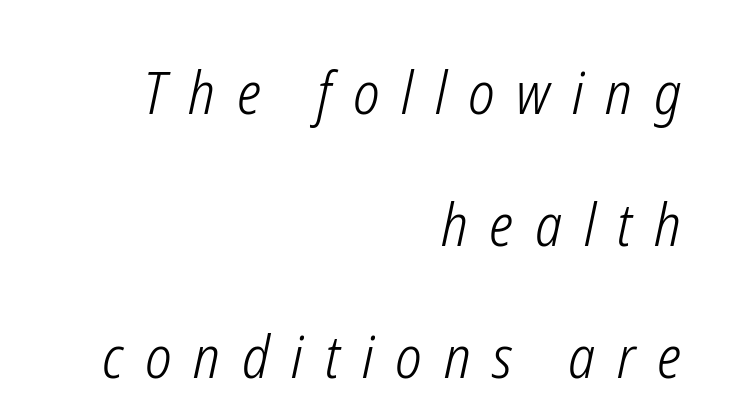
Q: Is the text bold? A: No.
Q: Is the text italic (slanted)? A: Yes, it leans right by about 12 degrees.
Q: Is the text underlined? A: No.
Q: How is the paragraph aligned? A: Right-aligned.
Q: Is the spacing between letters normal or unusually wide? A: Unusually wide.
Q: Is the spacing between lines tight, normal or loose? A: Loose.
Q: Width (condensed, normal, or wide)? A: Condensed.
Q: Stroke contrast? A: Low.
Q: x-height? A: Medium.
Q: Monospaced? A: No.
